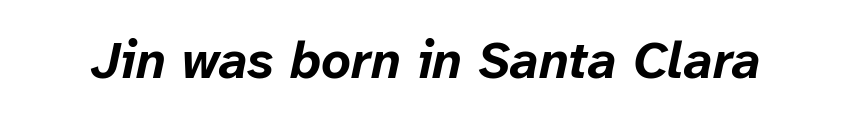
{"italic": "yes", "lean": "right", "slant_degrees": 12, "bold": "yes", "weight": "bold", "width": "normal", "stroke_contrast": "low", "x_height": "medium", "monospaced": "no", "underline": "no", "letter_spacing": "normal", "letter_spacing_em": 0.0, "glyph_px": 52}
